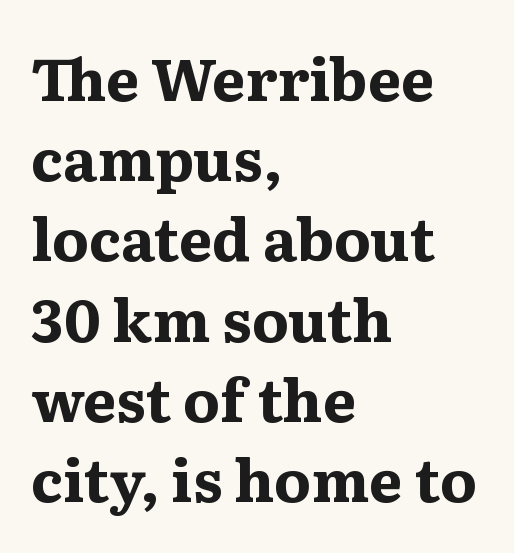
The image shows 59 px bold, wide serif type, upright; set left-aligned, normal line spacing (1.36x), normal letter spacing, not underlined; medium stroke contrast and a medium x-height.
